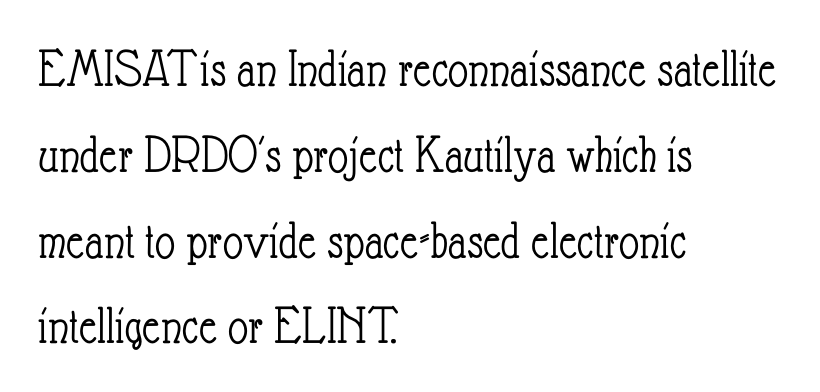
Whoever set this chose a conventional vertical rhythm. Anything drawn beneath the words? Only blank space. The lettering stays uniformly vertical, giving the passage a roman look. Typeset ragged right — the left edge is the straight one. Each letter keeps its own natural width here, so spacing adapts to shape.
